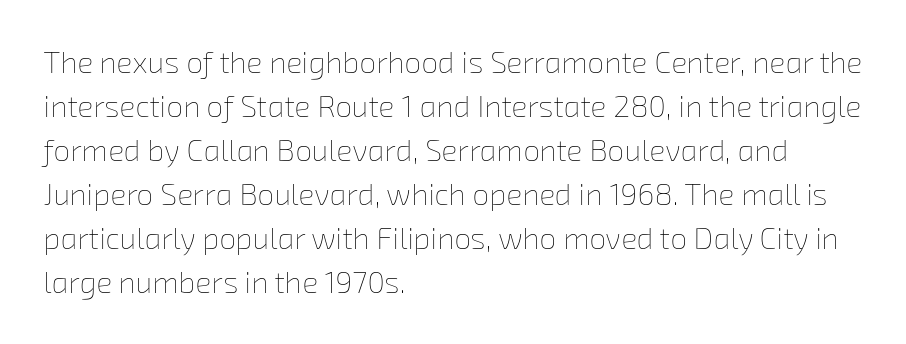
Layout note: lines flush left. Plain, unruled lines of type. Regarding leading, the lines here are spaced in the standard way. Is the type heavy? It reads as light-to-regular instead.
